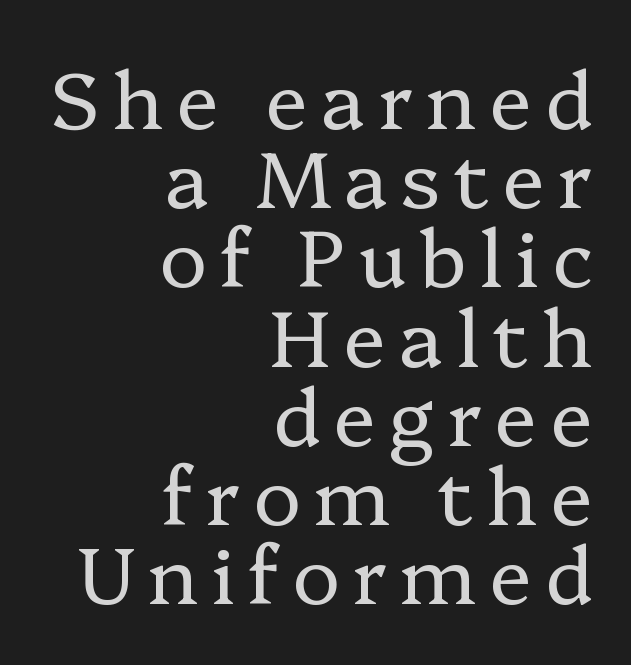
The typography opts for an upright posture over an oblique one. Summary of vertical rhythm: compact, with narrow interline spacing. Each stroke keeps to a modest, everyday thickness or less. What kind of face is this? One with serifs. Underline: absent.
